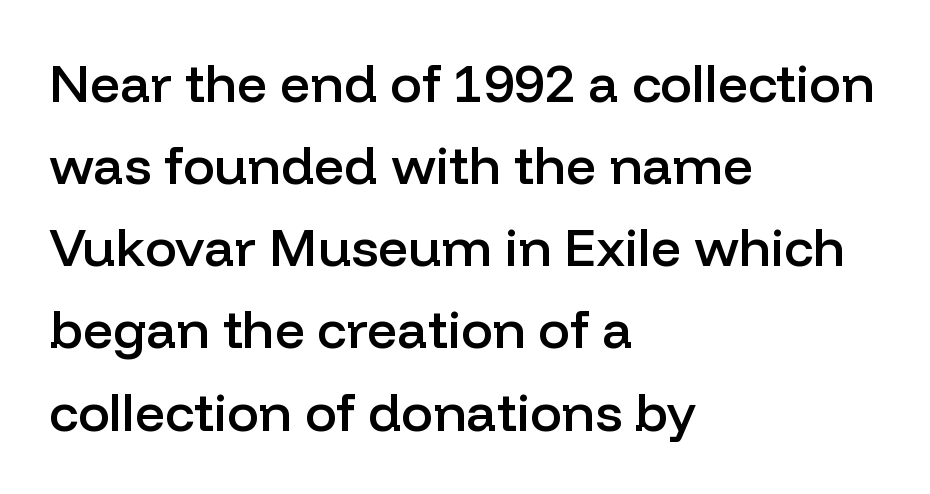
{"serif": "no", "italic": "no", "bold": "semi", "weight": "semibold", "width": "normal", "stroke_contrast": "low", "x_height": "medium", "monospaced": "no", "underline": "no", "align": "left", "line_spacing": "normal", "line_spacing_ratio": 1.55, "letter_spacing": "normal", "letter_spacing_em": 0.0, "glyph_px": 53}
